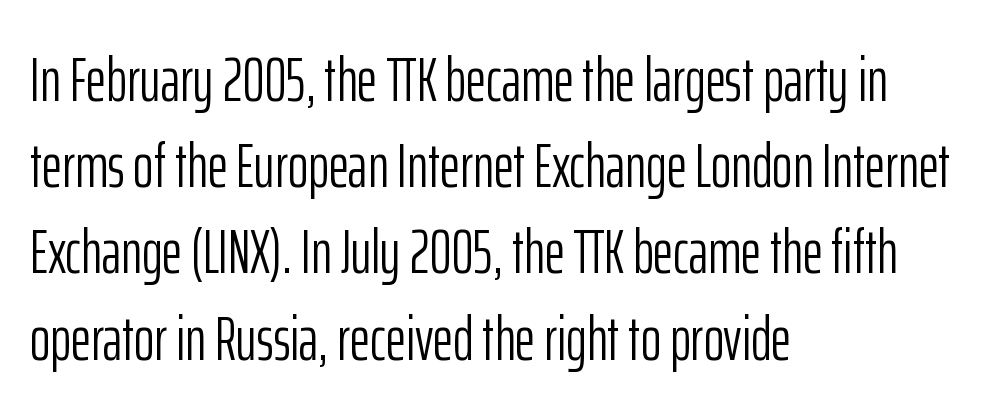
Q: Is the text bold? A: No.
Q: Is the text italic (slanted)? A: No, it is upright.
Q: Is the typeface a serif or a sans-serif typeface? A: Sans-serif.
Q: Is the text underlined? A: No.
Q: How is the paragraph aligned? A: Left-aligned.
Q: Is the spacing between letters normal or unusually wide? A: Normal.
Q: Is the spacing between lines tight, normal or loose? A: Normal.
Q: Width (condensed, normal, or wide)? A: Condensed.
Q: Stroke contrast? A: Low.
Q: x-height? A: Medium.
Q: Monospaced? A: No.
